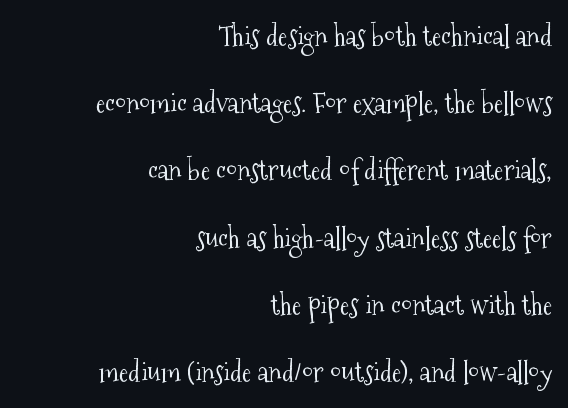
Q: Is the text bold? A: No.
Q: Is the text italic (slanted)? A: No, it is upright.
Q: Is the typeface a serif or a sans-serif typeface? A: Serif.
Q: Is the text underlined? A: No.
Q: How is the paragraph aligned? A: Right-aligned.
Q: Is the spacing between letters normal or unusually wide? A: Normal.
Q: Is the spacing between lines tight, normal or loose? A: Loose.
Q: Width (condensed, normal, or wide)? A: Condensed.
Q: Stroke contrast? A: Medium.
Q: x-height? A: Medium.
Q: Monospaced? A: No.
